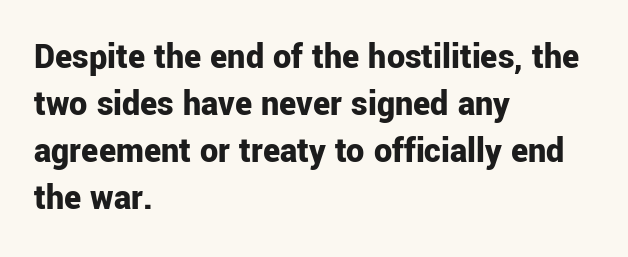
{"serif": "no", "italic": "no", "bold": "yes", "weight": "bold", "width": "normal", "stroke_contrast": "low", "x_height": "medium", "monospaced": "no", "underline": "no", "align": "left", "line_spacing": "normal", "line_spacing_ratio": 1.31, "letter_spacing": "normal", "letter_spacing_em": 0.0, "glyph_px": 36}
